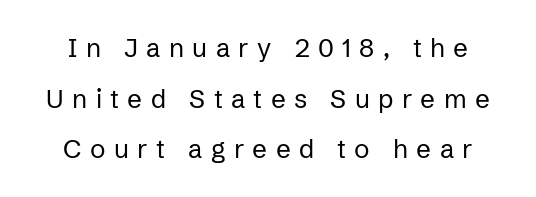
Q: Is the text bold? A: No.
Q: Is the text italic (slanted)? A: No, it is upright.
Q: Is the text underlined? A: No.
Q: Is the spacing between letters normal or unusually wide? A: Unusually wide.
Q: Is the spacing between lines tight, normal or loose? A: Loose.
